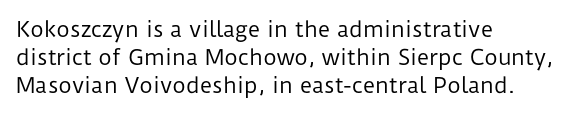
The image shows 21 px text type, upright; set left-aligned, normal line spacing (1.34x), normal letter spacing, not underlined.
